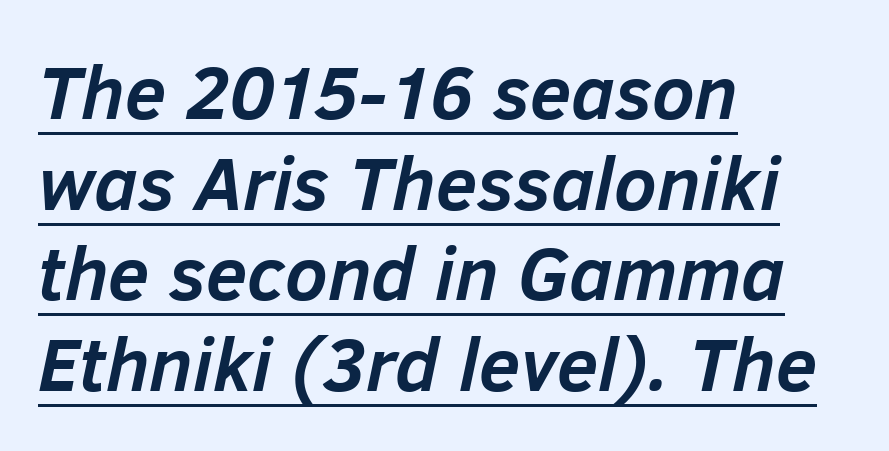
If you drew a ruler down the left edge, every line would touch it. Inter-character spacing is left at the font's built-in metrics. Stroke thickness is high; the sample reads as a true bold. Somebody hit Ctrl+U on this one — the words are underlined. Character widths vary here, with narrow letters taking less room than wide ones. Yep, that's italic — everything's leaning.
